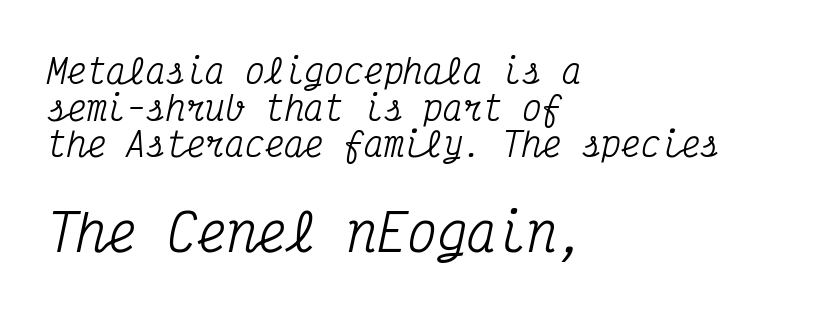
Q: Is the text italic (slanted)? A: Yes, it leans right by about 12 degrees.
Q: Is the typeface a serif or a sans-serif typeface? A: Serif.
Q: Is the text underlined? A: No.
Q: How is the paragraph aligned? A: Left-aligned.
Q: Is the spacing between letters normal or unusually wide? A: Normal.
Q: Is the spacing between lines tight, normal or loose? A: Tight.
Q: Which block of text is set in a larger size, the first (top) or the second (bottom)? A: The second (bottom) one.
Q: Width (condensed, normal, or wide)? A: Condensed.
Q: Stroke contrast? A: Medium.
Q: x-height? A: Medium.
Q: Monospaced? A: Yes.
